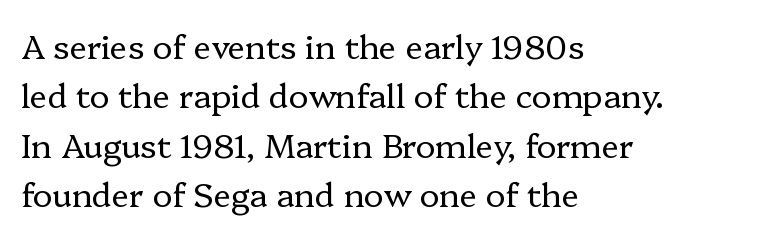
{"serif": "yes", "italic": "no", "bold": "no", "weight": "regular", "width": "normal", "stroke_contrast": "low", "x_height": "medium", "monospaced": "no", "underline": "no", "align": "left", "line_spacing": "normal", "line_spacing_ratio": 1.5, "letter_spacing": "normal", "letter_spacing_em": 0.0, "glyph_px": 33}
